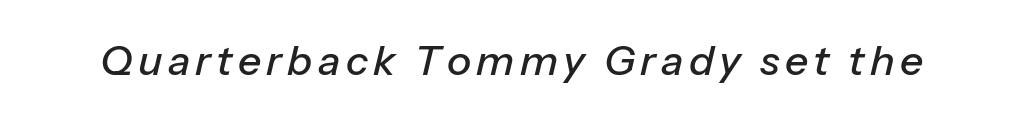
{"italic": "yes", "lean": "right", "slant_degrees": 13, "width": "normal", "stroke_contrast": "low", "x_height": "medium", "monospaced": "no", "underline": "no", "glyph_px": 41}
